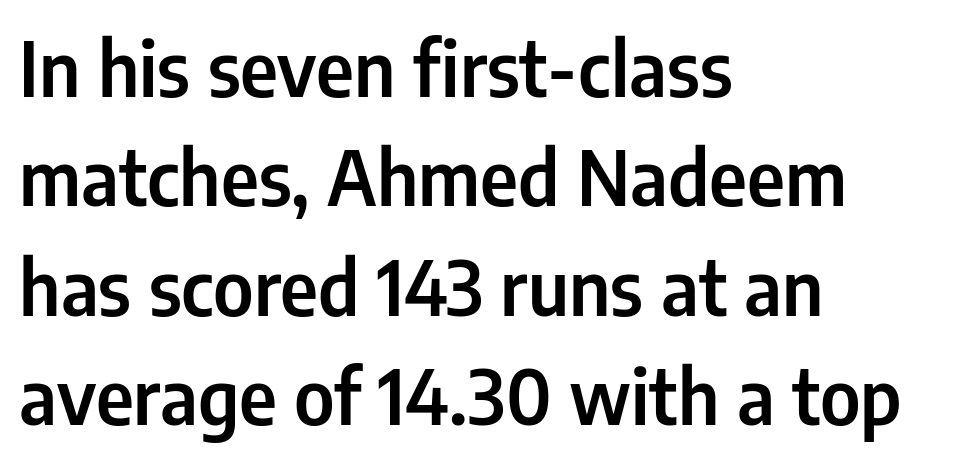
Q: Is the text italic (slanted)? A: No, it is upright.
Q: Is the typeface a serif or a sans-serif typeface? A: Sans-serif.
Q: Is the text underlined? A: No.
Q: How is the paragraph aligned? A: Left-aligned.
Q: Is the spacing between letters normal or unusually wide? A: Normal.
Q: Is the spacing between lines tight, normal or loose? A: Normal.
Q: Width (condensed, normal, or wide)? A: Condensed.
Q: Stroke contrast? A: Low.
Q: x-height? A: Medium.
Q: Monospaced? A: No.
